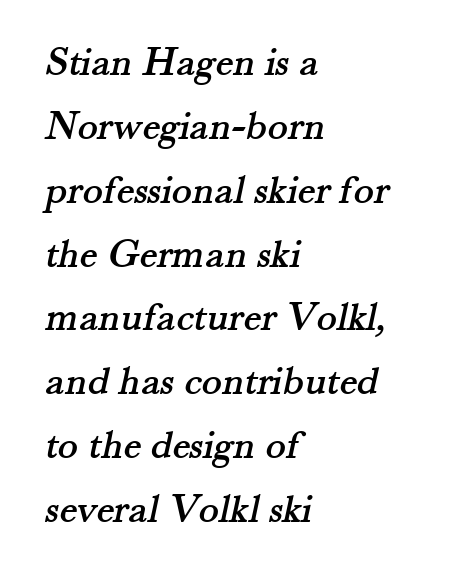
The image shows 42 px serif type; set left-aligned, normal line spacing (1.52x), normal letter spacing, not underlined; medium stroke contrast and a small x-height.
